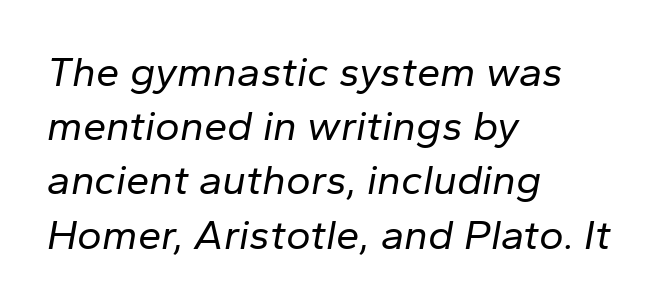
{"italic": "yes", "lean": "right", "slant_degrees": 10, "bold": "no", "weight": "regular", "width": "normal", "stroke_contrast": "low", "x_height": "medium", "monospaced": "no", "underline": "no", "align": "left", "line_spacing": "normal", "line_spacing_ratio": 1.29, "letter_spacing": "normal", "letter_spacing_em": 0.0, "glyph_px": 42}
